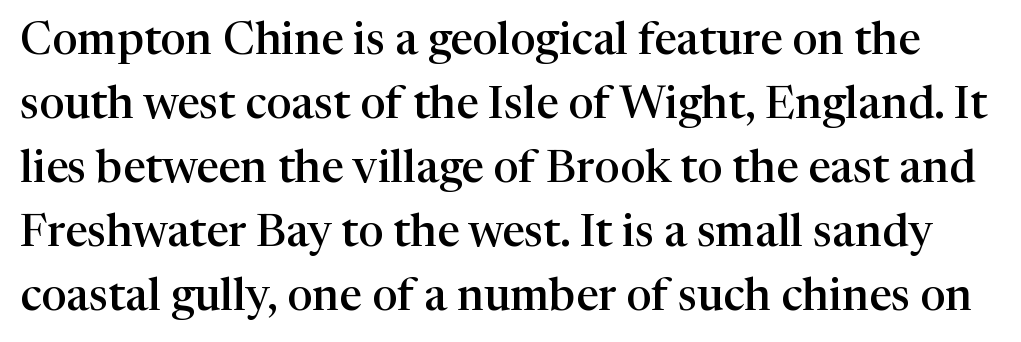
Baseline-to-baseline distance is the conventional proportion of letter height. Check where the strokes stop: tiny serifs finish them off. Proportional: the letters do not fall into vertical columns. Honestly, there is no underline to notice here at all. This sample uses plain, unmodified letter spacing.
